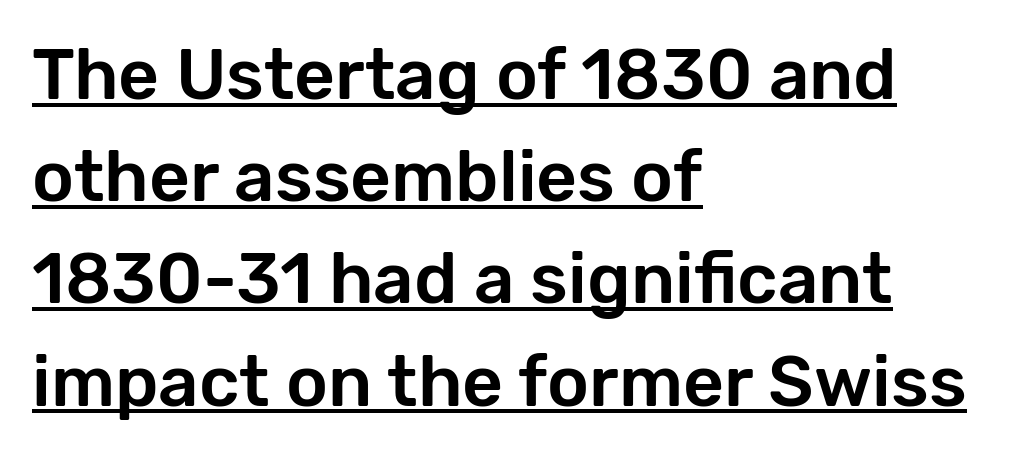
Q: Is the text italic (slanted)? A: No, it is upright.
Q: Is the typeface a serif or a sans-serif typeface? A: Sans-serif.
Q: Is the text underlined? A: Yes.
Q: How is the paragraph aligned? A: Left-aligned.
Q: Is the spacing between letters normal or unusually wide? A: Normal.
Q: Is the spacing between lines tight, normal or loose? A: Normal.
Q: Width (condensed, normal, or wide)? A: Normal.
Q: Stroke contrast? A: Low.
Q: x-height? A: Medium.
Q: Monospaced? A: No.
